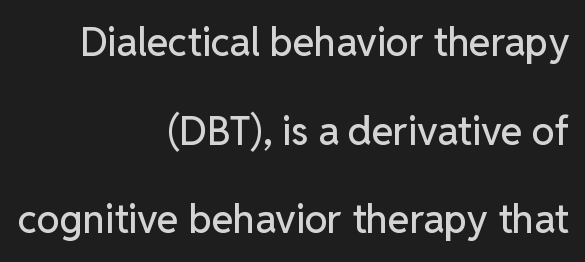
Q: Is the text italic (slanted)? A: No, it is upright.
Q: Is the typeface a serif or a sans-serif typeface? A: Sans-serif.
Q: Is the text underlined? A: No.
Q: How is the paragraph aligned? A: Right-aligned.
Q: Is the spacing between letters normal or unusually wide? A: Normal.
Q: Is the spacing between lines tight, normal or loose? A: Loose.
Q: Width (condensed, normal, or wide)? A: Normal.
Q: Stroke contrast? A: Low.
Q: x-height? A: Medium.
Q: Monospaced? A: No.
